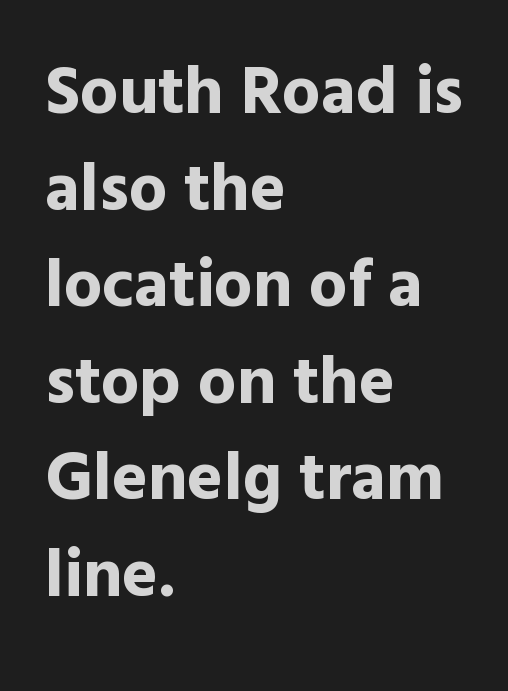
The image shows 68 px bold sans-serif type, upright; set left-aligned, normal line spacing (1.42x), normal letter spacing, not underlined; a medium x-height.
